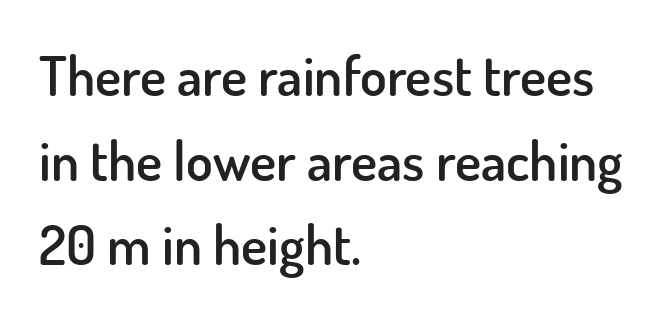
How would I describe the line gaps? Plain and ordinary. The typesetter chose a ragged-right arrangement here. Check under the words: just untouched page. To sum up the face: it is a sans, with no serifs. Every letter is mildly thick-stroked: semibold rather than bold.
